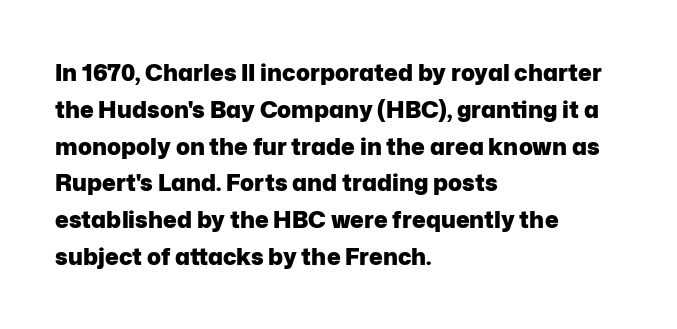
The image shows 23 px bold type, upright; set left-aligned, normal line spacing (1.6x), normal letter spacing, not underlined.
